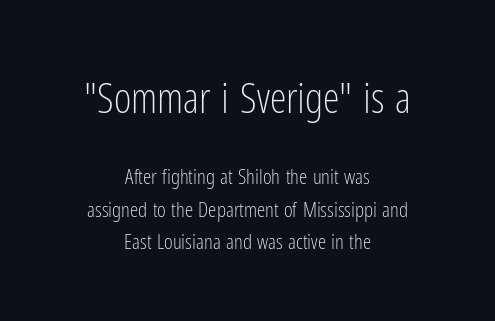
Looks like regular typesetting: each glyph gets only the width it needs. Notice how descenders clear the ascenders below comfortably — that's standard leading. The lines in this sample share a center point and differ in where they start and stop. A student would notice the top passage is typeset larger than what follows. The typography opts for an upright posture over an oblique one. The font is comparable to plain body text, perhaps lighter.
